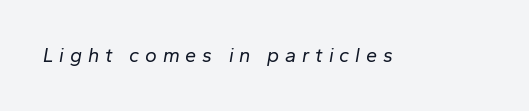
Q: Is the text bold? A: No.
Q: Is the text italic (slanted)? A: Yes, it leans right by about 10 degrees.
Q: Is the text underlined? A: No.
Q: Is the spacing between letters normal or unusually wide? A: Unusually wide.
